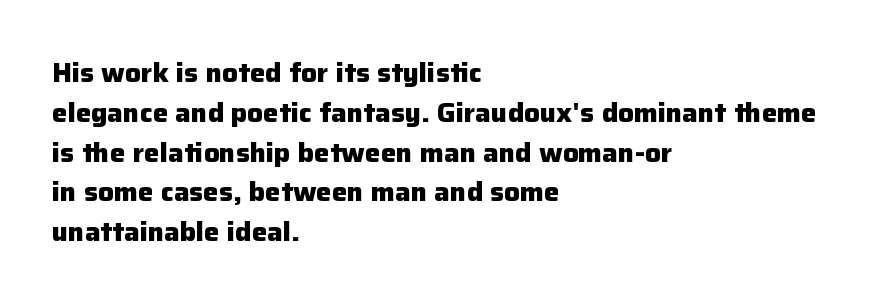
Plenty of ink on the page — the face is bold. Vertical spacing — default. Descenders hang freely into open space. All the whitespace from short lines collects on the right. This rendering leaves character spacing at its baseline value. Do the letters lean? They stand straight.
